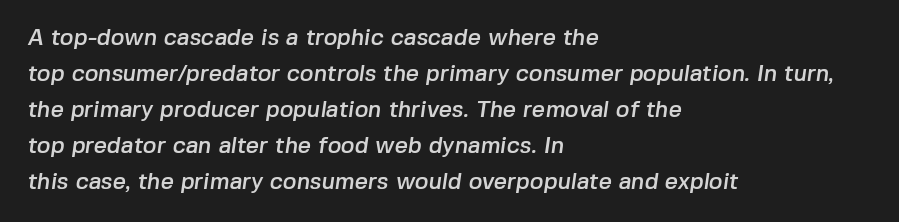
Q: Is the text underlined? A: No.
Q: How is the paragraph aligned? A: Left-aligned.
Q: Is the spacing between letters normal or unusually wide? A: Normal.
Q: Is the spacing between lines tight, normal or loose? A: Normal.
